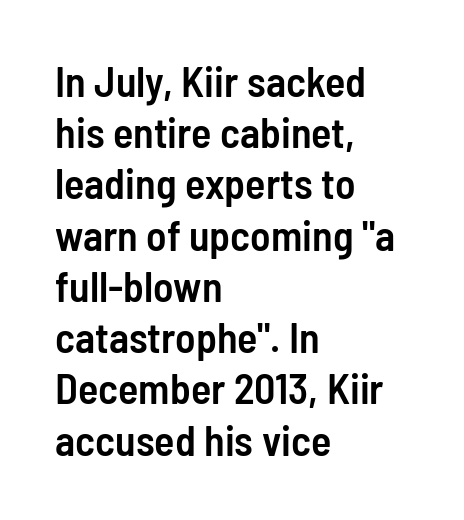
Caption: semibold face, moderately heavy strokes. Clear beneath every line of the passage. The typesetter chose a ragged-right arrangement here. Default kerning and tracking; the words read as compact shapes. If you drew a line through each stem, it would be perfectly vertical. Do the characters align in a grid? No, the font is proportional.
